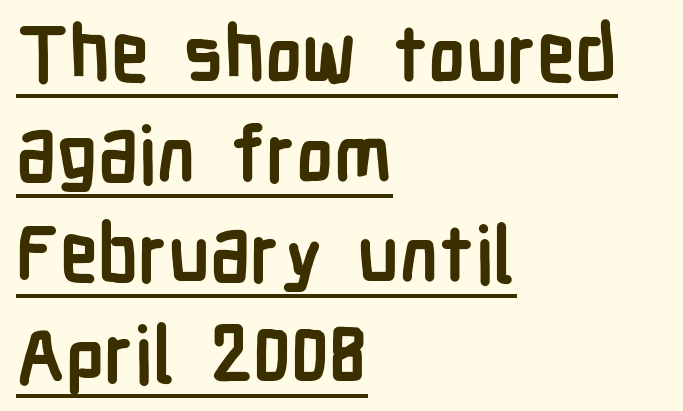
{"serif": "no", "italic": "no", "bold": "yes", "weight": "semibold", "width": "condensed", "stroke_contrast": "low", "x_height": "medium", "monospaced": "no", "underline": "yes", "align": "left", "line_spacing": "normal", "line_spacing_ratio": 1.3, "letter_spacing": "normal", "letter_spacing_em": 0.0, "glyph_px": 77}
